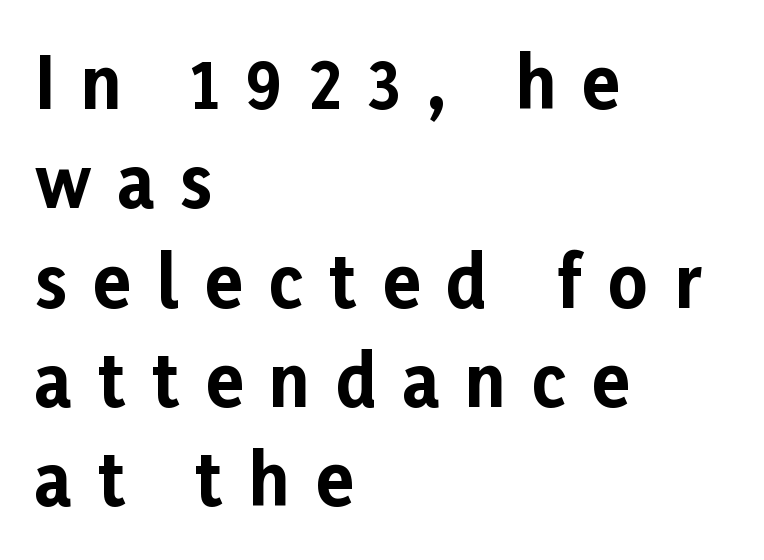
Weight check: bold — yes, fully. Layout note: lines flush left. Unlike a traditional serif, this face leaves its strokes unadorned. Between one letter and the next there's a generous, obvious gap.
